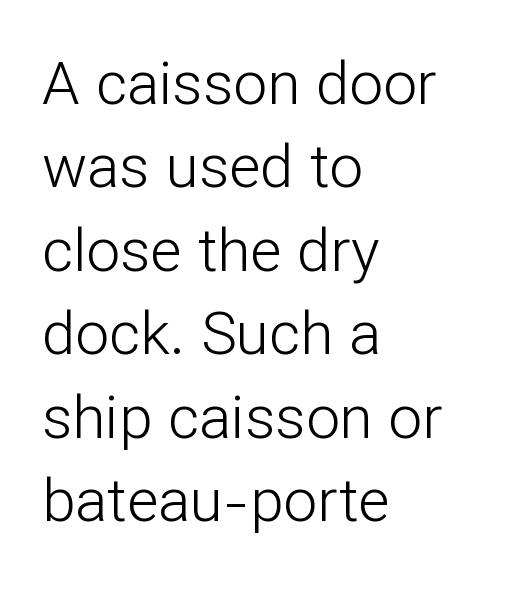
Q: Is the text bold? A: No.
Q: Is the text italic (slanted)? A: No, it is upright.
Q: Is the typeface a serif or a sans-serif typeface? A: Sans-serif.
Q: Is the text underlined? A: No.
Q: How is the paragraph aligned? A: Left-aligned.
Q: Is the spacing between letters normal or unusually wide? A: Normal.
Q: Is the spacing between lines tight, normal or loose? A: Normal.
Q: Width (condensed, normal, or wide)? A: Normal.
Q: Stroke contrast? A: Low.
Q: x-height? A: Medium.
Q: Monospaced? A: No.
